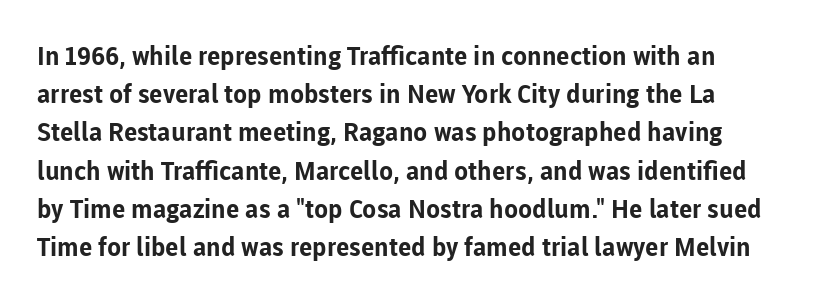
The image shows 26 px bold type, upright; set normal line spacing (1.47x), normal letter spacing, not underlined.
